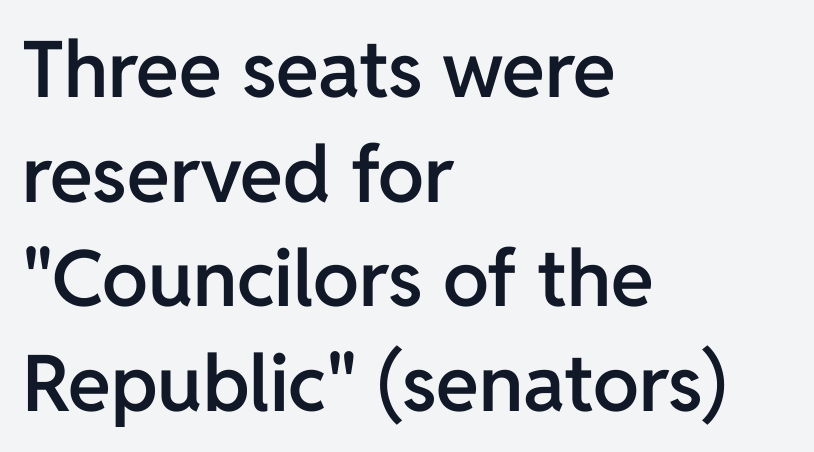
{"serif": "no", "italic": "no", "bold": "semi", "weight": "semibold", "width": "normal", "stroke_contrast": "low", "x_height": "medium", "monospaced": "no", "underline": "no", "align": "left", "line_spacing": "normal", "line_spacing_ratio": 1.34, "letter_spacing": "normal", "letter_spacing_em": 0.0, "glyph_px": 78}
